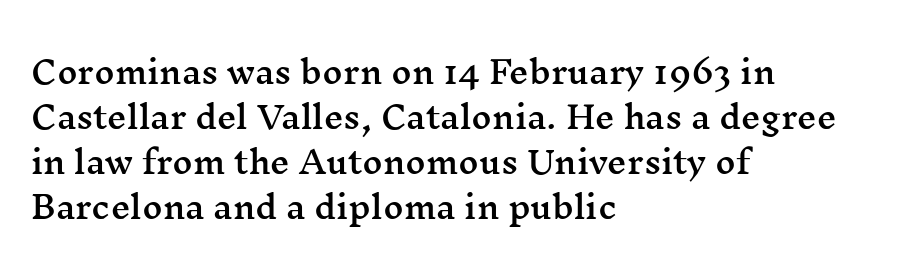
In terms of leading, this rendering sits right in the middle. The line texture is even and compact thanks to regular tracking. You can tell it's not italic because the verticals are truly vertical. Small tapered or slab feet sit at the stroke ends, so this counts as serif.
